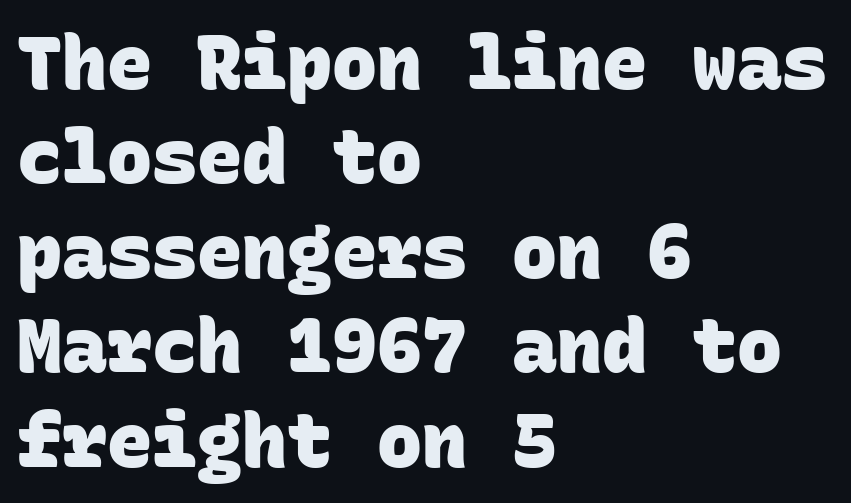
Q: Is the text bold? A: Yes.
Q: Is the typeface a serif or a sans-serif typeface? A: Sans-serif.
Q: Is the text underlined? A: No.
Q: How is the paragraph aligned? A: Left-aligned.
Q: Is the spacing between letters normal or unusually wide? A: Normal.
Q: Is the spacing between lines tight, normal or loose? A: Normal.
Q: Width (condensed, normal, or wide)? A: Normal.
Q: Stroke contrast? A: Low.
Q: x-height? A: Large.
Q: Monospaced? A: Yes.
